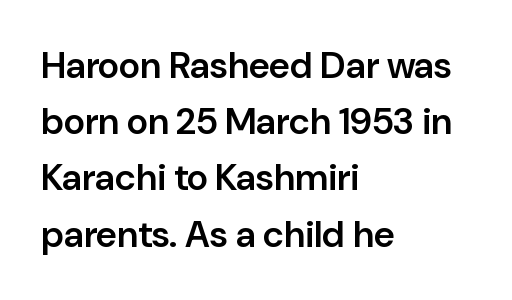
{"serif": "no", "italic": "no", "bold": "semi", "weight": "semibold", "width": "normal", "stroke_contrast": "low", "x_height": "medium", "monospaced": "no", "underline": "no", "align": "left", "line_spacing": "normal", "line_spacing_ratio": 1.52, "letter_spacing": "normal", "letter_spacing_em": 0.0, "glyph_px": 37}
